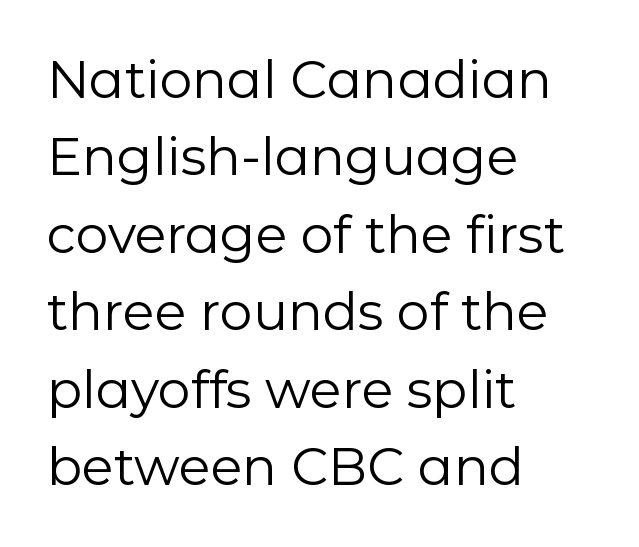
{"serif": "no", "italic": "no", "bold": "no", "weight": "regular", "width": "normal", "stroke_contrast": "low", "x_height": "medium", "monospaced": "no", "underline": "no", "align": "left", "line_spacing": "normal", "line_spacing_ratio": 1.49, "letter_spacing": "normal", "letter_spacing_em": 0.0, "glyph_px": 52}
